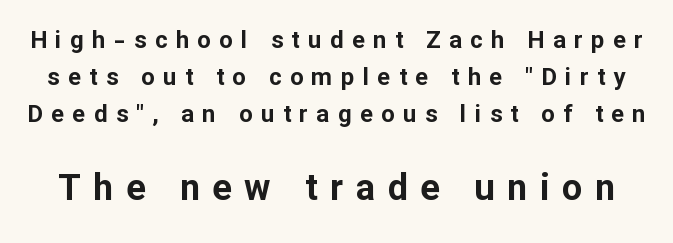
{"serif": "no", "italic": "no", "bold": "yes", "weight": "bold", "width": "normal", "stroke_contrast": "low", "x_height": "medium", "monospaced": "no", "underline": "no", "line_spacing": "normal", "line_spacing_ratio": 1.54, "letter_spacing": "wide", "letter_spacing_em": 0.35, "larger_block": "second", "size_ratio": 1.5, "glyph_px": 36}
